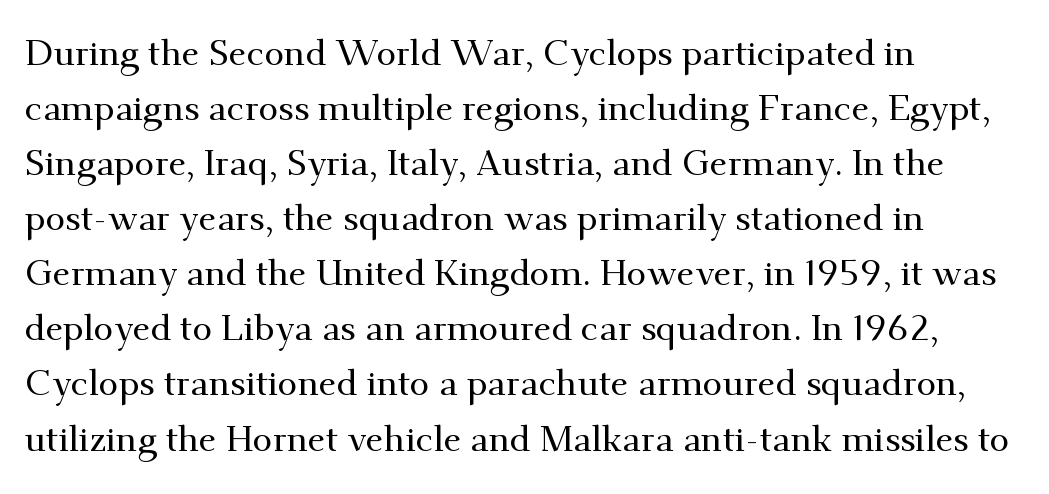
The image shows 36 px serif type, upright; set left-aligned, normal line spacing (1.53x), normal letter spacing, not underlined; medium stroke contrast and a small x-height.
